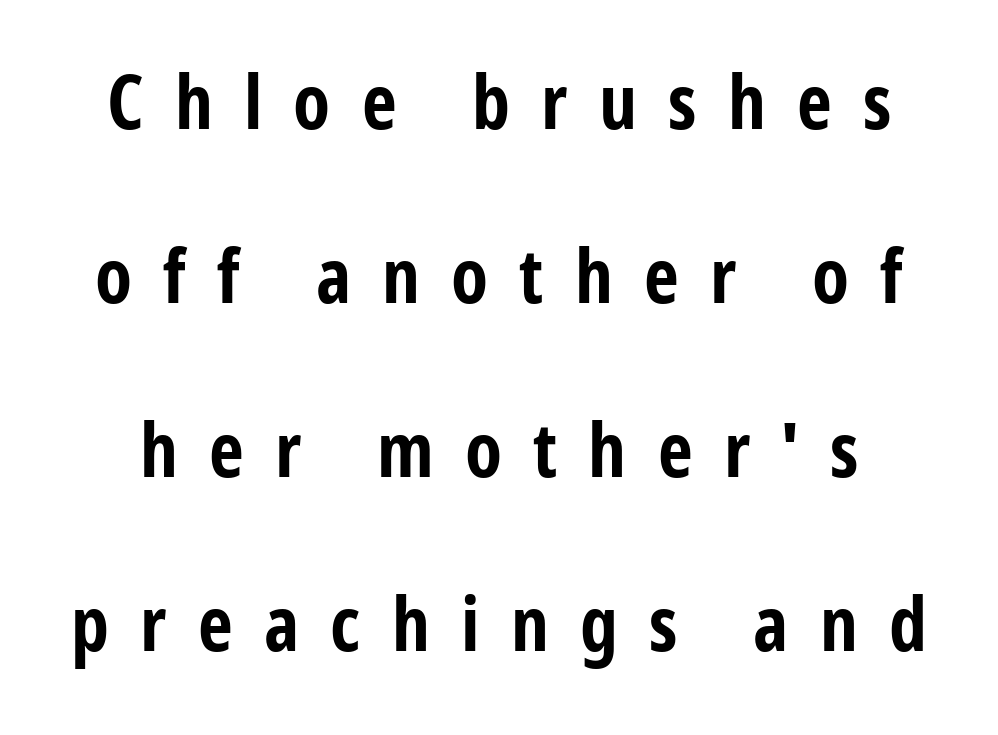
No italicization has been applied; the sample stays upright. Glance below the letters and you will spot only blank space. Honestly, the letter spacing is so wide it's the main thing you notice. Caption: bold face, heavy strokes.
